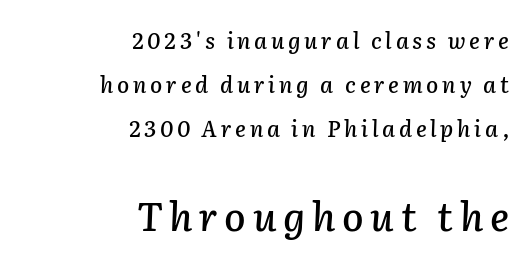
{"italic": "yes", "lean": "right", "slant_degrees": 2, "width": "normal", "stroke_contrast": "low", "x_height": "medium", "monospaced": "no", "underline": "no", "align": "right", "line_spacing": "loose", "line_spacing_ratio": 2.0, "larger_block": "second", "size_ratio": 1.77, "glyph_px": 39}
